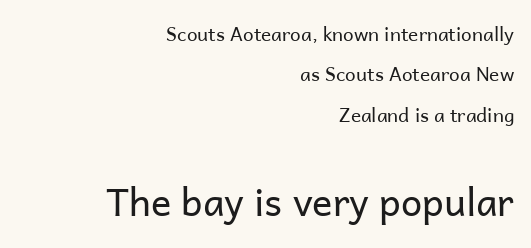
{"serif": "no", "italic": "no", "bold": "no", "weight": "regular", "width": "normal", "stroke_contrast": "low", "x_height": "medium", "monospaced": "no", "underline": "no", "align": "right", "line_spacing": "loose", "line_spacing_ratio": 2.13, "letter_spacing": "normal", "letter_spacing_em": 0.0, "larger_block": "second", "size_ratio": 2.0, "glyph_px": 38}
